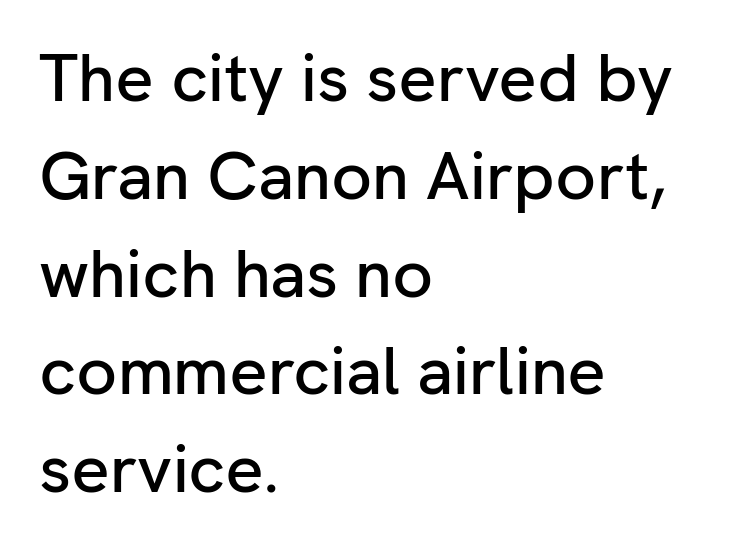
The image shows 67 px sans-serif type, upright; set left-aligned, normal line spacing (1.46x), normal letter spacing, not underlined; low stroke contrast and a medium x-height.
